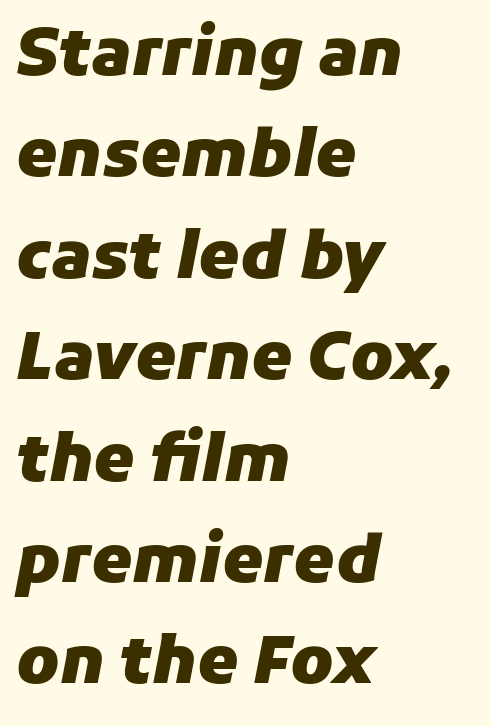
The image shows 65 px heavy type, italic (leaning right); set left-aligned, normal line spacing (1.56x), normal letter spacing, not underlined; low stroke contrast and a medium x-height.
